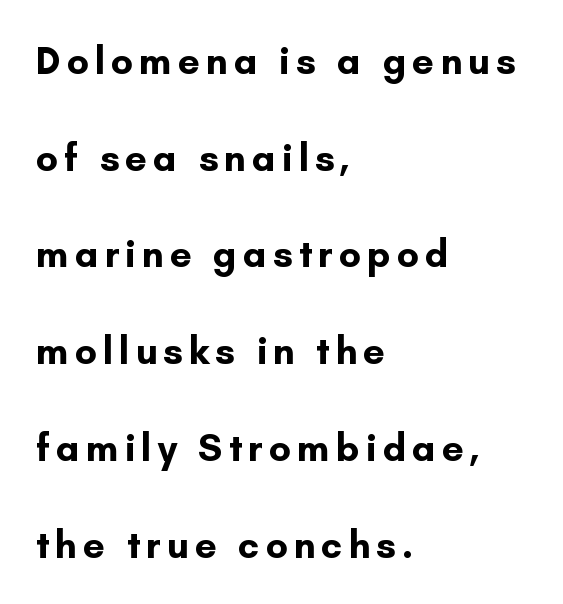
{"serif": "no", "italic": "no", "bold": "yes", "weight": "bold", "width": "normal", "stroke_contrast": "low", "x_height": "small", "monospaced": "no", "underline": "no", "align": "left", "line_spacing": "loose", "line_spacing_ratio": 2.48, "glyph_px": 39}
